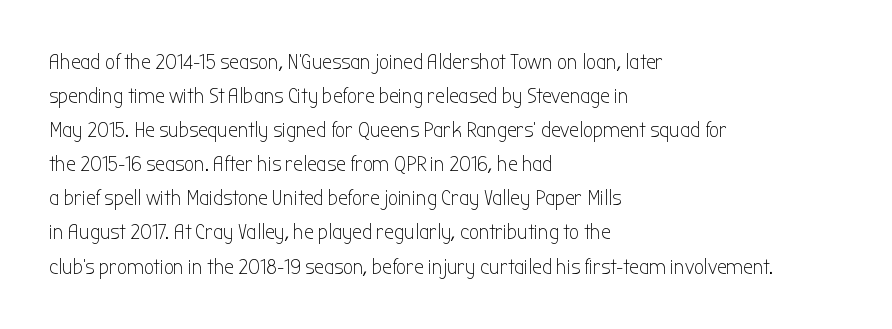
Q: Is the text bold? A: No.
Q: Is the text italic (slanted)? A: No, it is upright.
Q: Is the text underlined? A: No.
Q: How is the paragraph aligned? A: Left-aligned.
Q: Is the spacing between letters normal or unusually wide? A: Normal.
Q: Is the spacing between lines tight, normal or loose? A: Normal.
